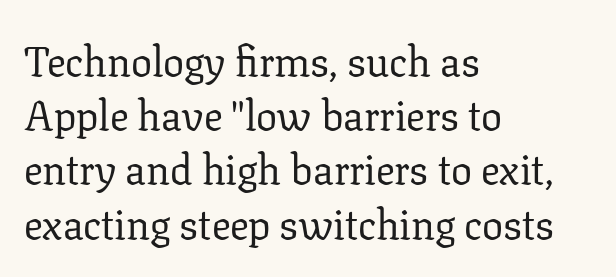
{"serif": "yes", "italic": "no", "bold": "no", "weight": "regular", "width": "normal", "stroke_contrast": "low", "x_height": "medium", "monospaced": "no", "underline": "no", "align": "left", "line_spacing": "normal", "line_spacing_ratio": 1.29, "letter_spacing": "normal", "letter_spacing_em": 0.0, "glyph_px": 42}
